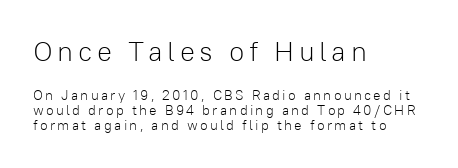
{"serif": "no", "italic": "no", "bold": "no", "weight": "light", "width": "normal", "stroke_contrast": "low", "x_height": "medium", "monospaced": "no", "underline": "no", "align": "left", "line_spacing": "tight", "line_spacing_ratio": 1.09, "larger_block": "first", "size_ratio": 2.0, "glyph_px": 28}
